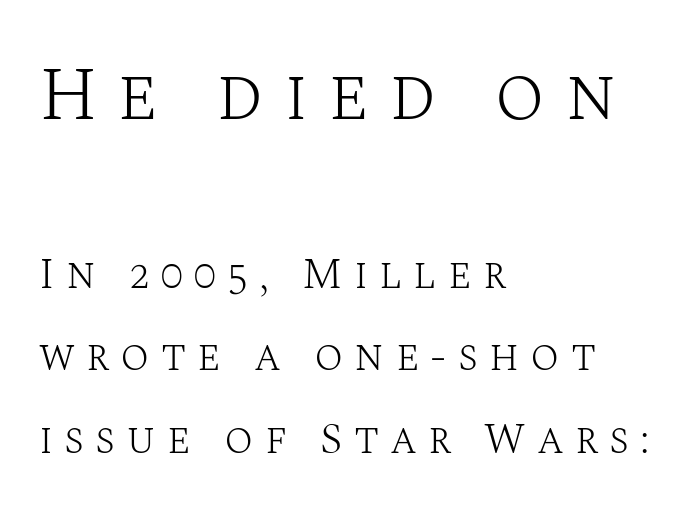
{"serif": "yes", "italic": "no", "bold": "no", "weight": "light", "width": "normal", "stroke_contrast": "medium", "x_height": "large", "monospaced": "no", "underline": "no", "align": "left", "line_spacing": "loose", "line_spacing_ratio": 1.91, "letter_spacing": "wide", "letter_spacing_em": 0.26, "larger_block": "first", "size_ratio": 1.74, "glyph_px": 75}
